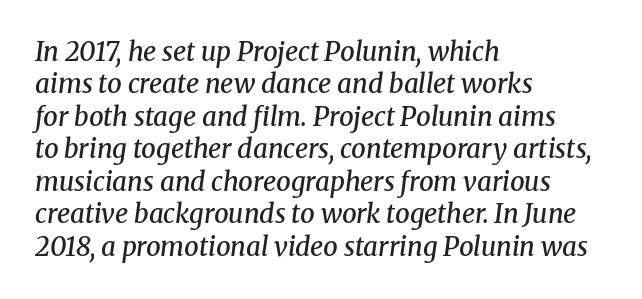
Q: Is the text bold? A: Semi-bold.
Q: Is the text italic (slanted)? A: Yes, it leans right by about 8 degrees.
Q: Is the text underlined? A: No.
Q: How is the paragraph aligned? A: Left-aligned.
Q: Is the spacing between letters normal or unusually wide? A: Normal.
Q: Is the spacing between lines tight, normal or loose? A: Normal.
